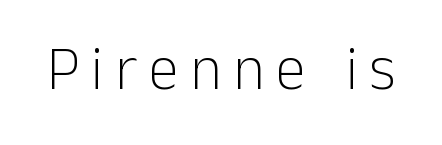
Posture: straight, roman, zero tilt. These lines are rendered in a variable-pitch font. Bold? No — there's no thickening of the strokes. Rule under the text: the space is simply empty. What kind of face is this? One without serifs — a sans.
